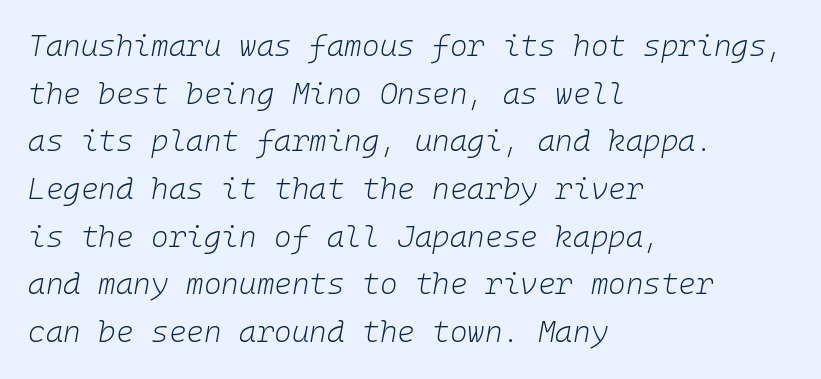
Q: Is the text bold? A: No.
Q: Is the text italic (slanted)? A: Yes, it leans right by about 10 degrees.
Q: Is the text underlined? A: No.
Q: How is the paragraph aligned? A: Left-aligned.
Q: Is the spacing between letters normal or unusually wide? A: Normal.
Q: Is the spacing between lines tight, normal or loose? A: Normal.
Q: Width (condensed, normal, or wide)? A: Normal.
Q: Stroke contrast? A: Low.
Q: x-height? A: Medium.
Q: Monospaced? A: Yes.
